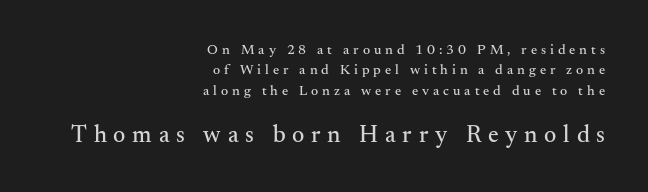
The image shows 24 px text type, upright; set right-aligned, normal line spacing (1.46x), unusually wide letter spacing (+0.28 em), not underlined; the second (bottom) block is 1.71x larger.
